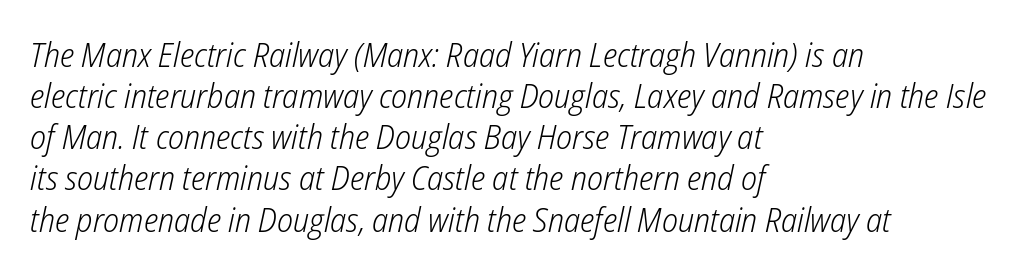
{"italic": "yes", "lean": "right", "slant_degrees": 12, "bold": "no", "weight": "light", "width": "condensed", "stroke_contrast": "low", "x_height": "medium", "monospaced": "no", "underline": "no", "align": "left", "line_spacing_ratio": 1.21, "letter_spacing": "normal", "letter_spacing_em": 0.0, "glyph_px": 34}
